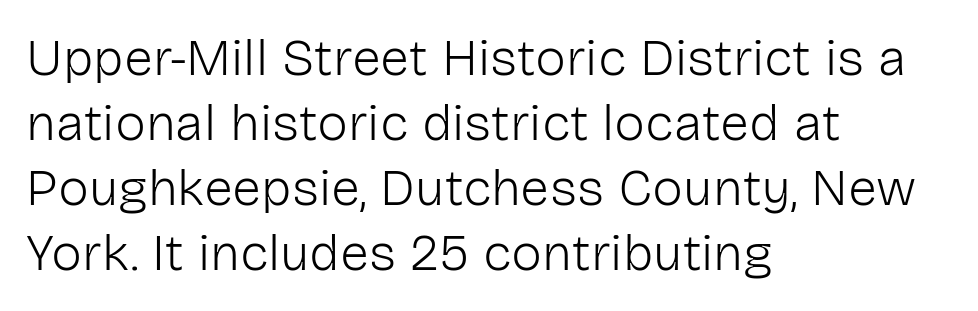
The image shows 52 px light sans-serif type, upright; set left-aligned, normal line spacing (1.25x), normal letter spacing, not underlined; low stroke contrast and a medium x-height.
